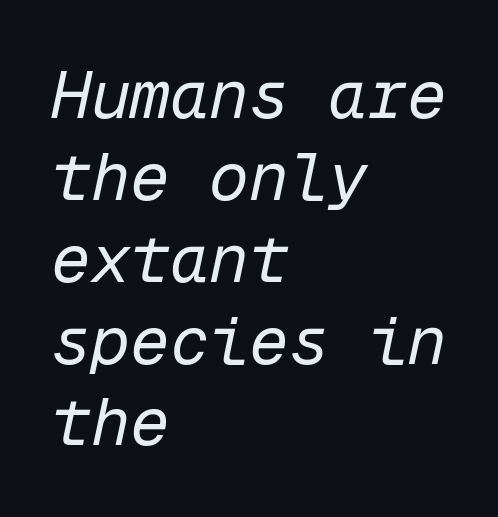
{"italic": "yes", "lean": "right", "slant_degrees": 12, "bold": "no", "weight": "regular", "width": "normal", "stroke_contrast": "low", "x_height": "medium", "monospaced": "yes", "underline": "no", "align": "left", "line_spacing_ratio": 1.24, "letter_spacing": "normal", "letter_spacing_em": 0.0, "glyph_px": 66}
